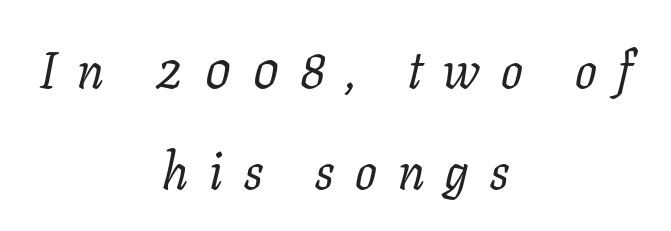
{"serif": "yes", "italic": "yes", "lean": "right", "slant_degrees": 11, "bold": "no", "weight": "regular", "width": "normal", "stroke_contrast": "low", "x_height": "medium", "monospaced": "no", "underline": "no", "align": "center", "line_spacing": "loose", "line_spacing_ratio": 1.99, "letter_spacing": "wide", "letter_spacing_em": 0.41, "glyph_px": 51}
